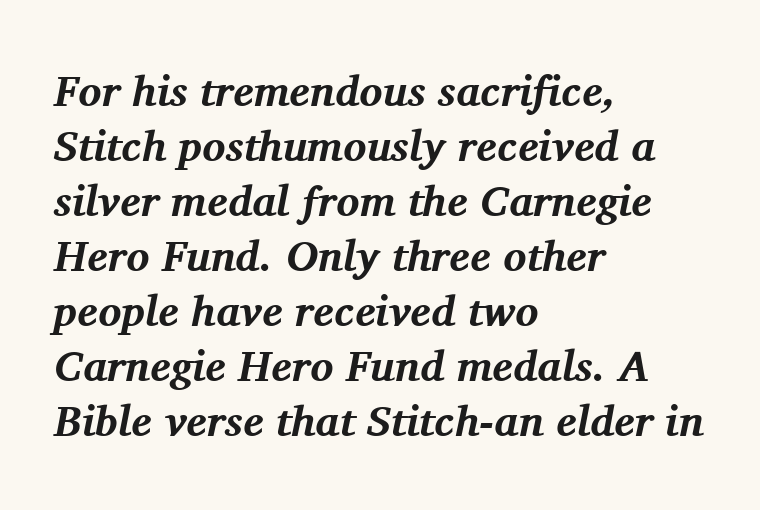
The image shows 43 px bold serif type, italic (leaning right); set left-aligned, normal line spacing (1.28x), normal letter spacing, not underlined; medium stroke contrast and a medium x-height.
